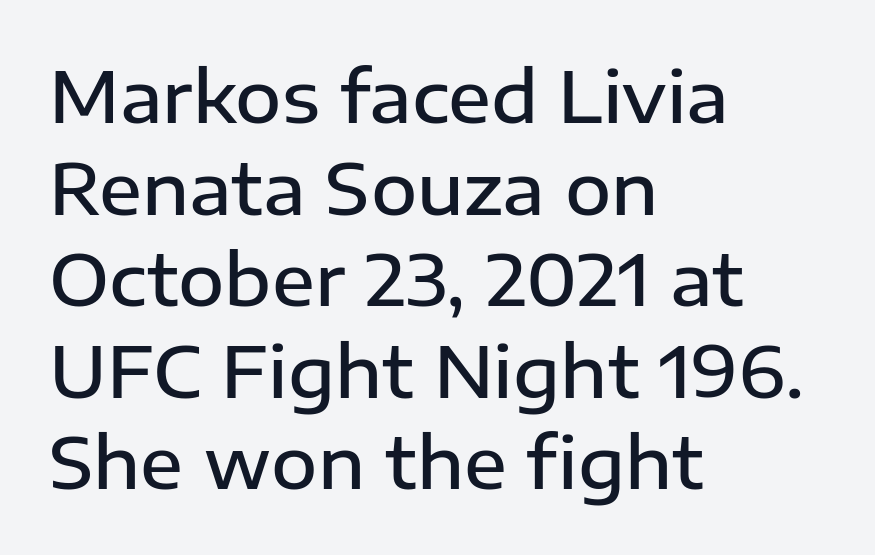
{"serif": "no", "italic": "no", "bold": "semi", "weight": "semibold", "width": "normal", "stroke_contrast": "low", "x_height": "medium", "monospaced": "no", "underline": "no", "align": "left", "line_spacing": "normal", "line_spacing_ratio": 1.29, "letter_spacing": "normal", "letter_spacing_em": 0.0, "glyph_px": 71}
